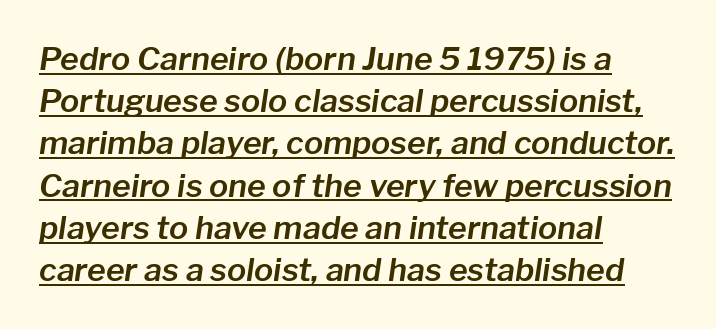
{"italic": "yes", "lean": "right", "slant_degrees": 8, "width": "normal", "stroke_contrast": "low", "x_height": "medium", "monospaced": "no", "underline": "yes", "align": "left", "line_spacing": "normal", "line_spacing_ratio": 1.32, "letter_spacing": "normal", "letter_spacing_em": 0.0, "glyph_px": 32}
